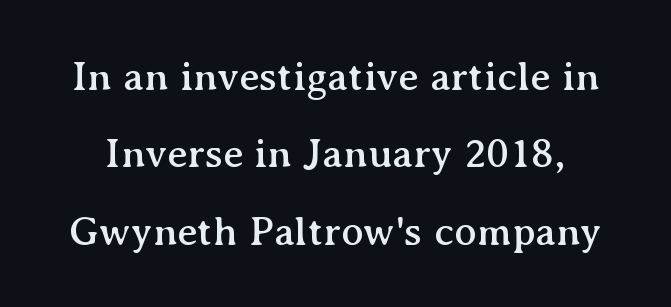
The image shows 42 px serif type, upright; set line spacing 1.84x, normal letter spacing, not underlined; medium stroke contrast and a medium x-height.
